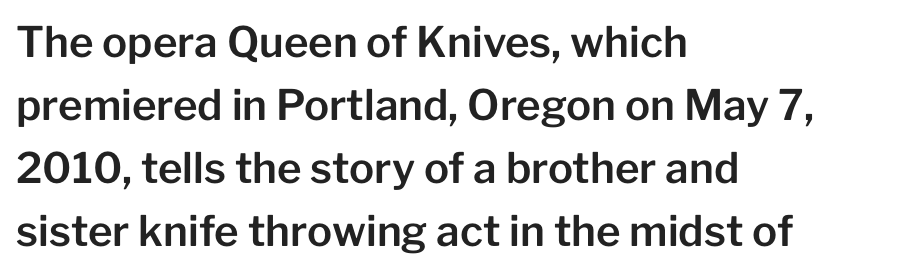
{"serif": "no", "italic": "no", "width": "normal", "stroke_contrast": "low", "x_height": "medium", "monospaced": "no", "underline": "no", "align": "left", "line_spacing": "normal", "line_spacing_ratio": 1.5, "letter_spacing": "normal", "letter_spacing_em": 0.0, "glyph_px": 42}
